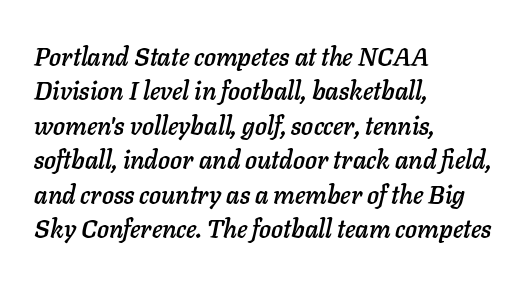
Q: Is the text italic (slanted)? A: Yes, it leans right by about 11 degrees.
Q: Is the text underlined? A: No.
Q: How is the paragraph aligned? A: Left-aligned.
Q: Is the spacing between letters normal or unusually wide? A: Normal.
Q: Is the spacing between lines tight, normal or loose? A: Normal.
